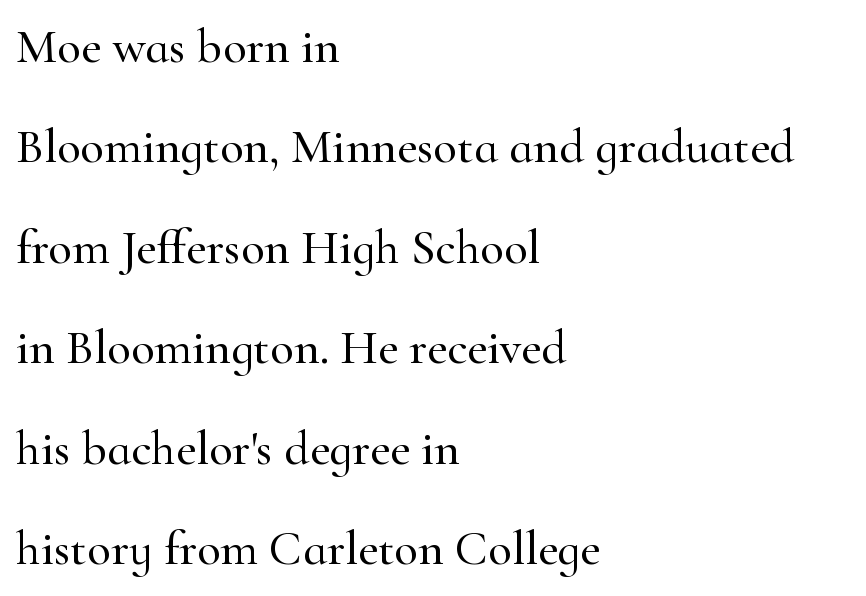
Q: Is the text italic (slanted)? A: No, it is upright.
Q: Is the typeface a serif or a sans-serif typeface? A: Serif.
Q: Is the text underlined? A: No.
Q: How is the paragraph aligned? A: Left-aligned.
Q: Is the spacing between letters normal or unusually wide? A: Normal.
Q: Is the spacing between lines tight, normal or loose? A: Loose.
Q: Width (condensed, normal, or wide)? A: Normal.
Q: Stroke contrast? A: High.
Q: x-height? A: Small.
Q: Monospaced? A: No.
